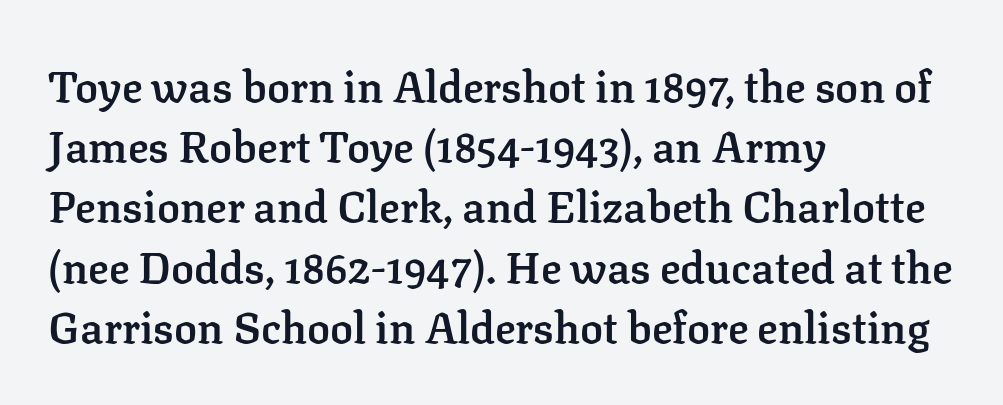
{"serif": "yes", "italic": "no", "bold": "semi", "weight": "semibold", "width": "normal", "stroke_contrast": "low", "x_height": "medium", "monospaced": "no", "underline": "no", "align": "left", "line_spacing": "normal", "line_spacing_ratio": 1.4, "letter_spacing": "normal", "letter_spacing_em": 0.0, "glyph_px": 43}
